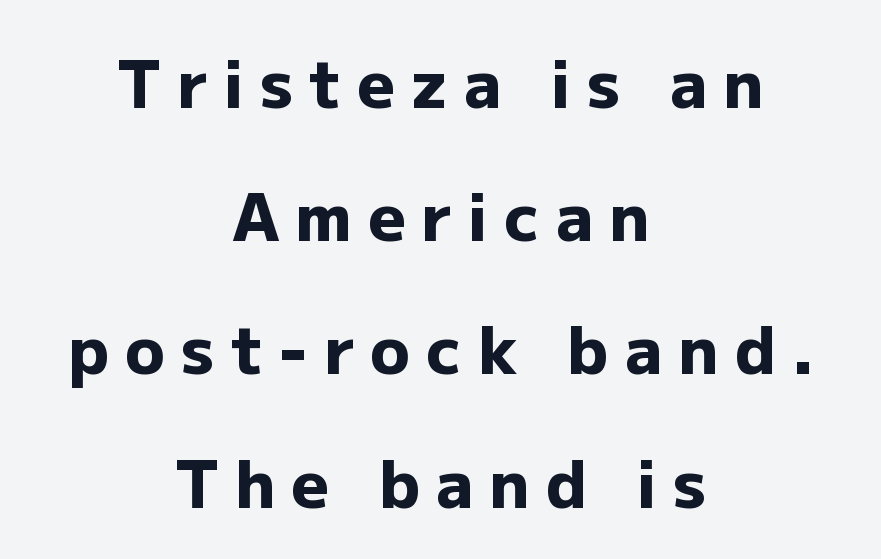
The image shows 65 px heavy sans-serif type, upright; set centered, loose line spacing (2.05x), unusually wide letter spacing (+0.25 em), not underlined; low stroke contrast and a medium x-height.
